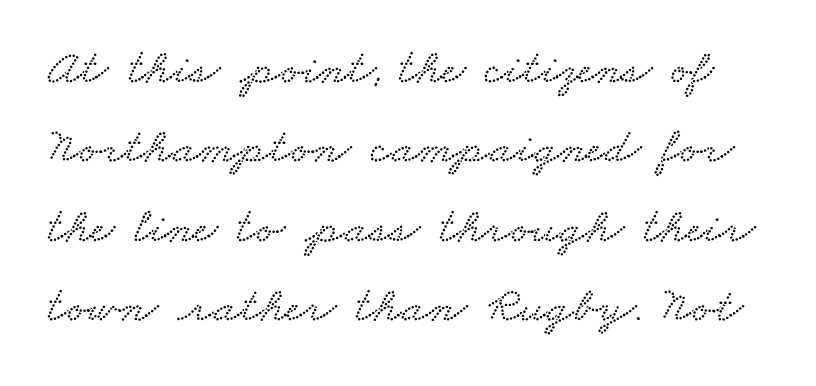
The image shows 50 px wide type; set normal line spacing (1.59x), normal letter spacing, not underlined; low stroke contrast and a small x-height.
